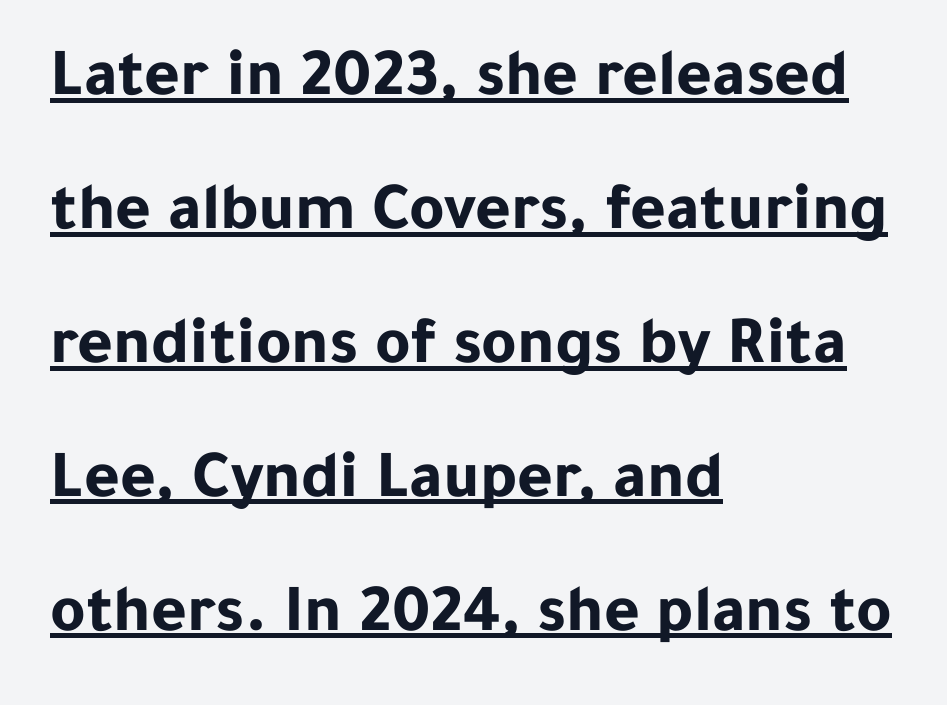
The image shows 68 px bold sans-serif type, upright; set left-aligned, loose line spacing (1.97x), normal letter spacing, underlined; low stroke contrast and a medium x-height.
